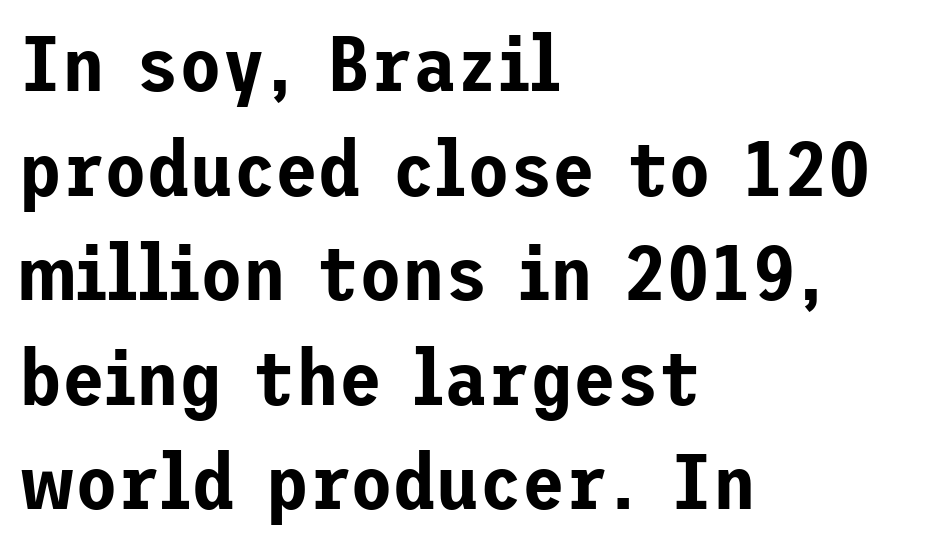
The image shows 78 px sans-serif type, upright; set left-aligned, normal line spacing (1.34x), normal letter spacing, not underlined; low stroke contrast and a medium x-height.
